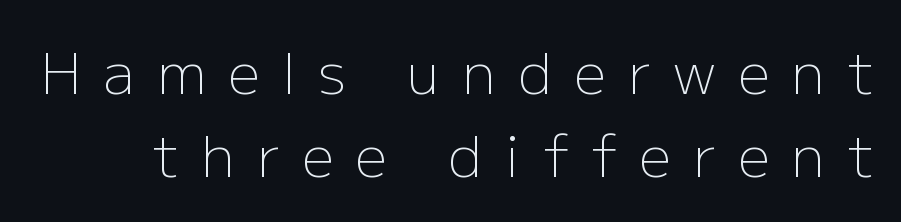
Q: Is the text bold? A: No.
Q: Is the text italic (slanted)? A: No, it is upright.
Q: Is the typeface a serif or a sans-serif typeface? A: Sans-serif.
Q: Is the text underlined? A: No.
Q: Is the spacing between letters normal or unusually wide? A: Unusually wide.
Q: Is the spacing between lines tight, normal or loose? A: Normal.
Q: Width (condensed, normal, or wide)? A: Normal.
Q: Stroke contrast? A: Low.
Q: x-height? A: Medium.
Q: Monospaced? A: No.
